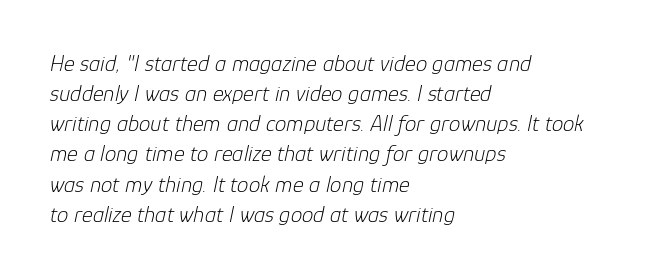
Honestly, there is no underline to notice here at all. The font is comparable to plain body text, perhaps lighter. Regular leading. The passage shown has conventional tracking throughout.
